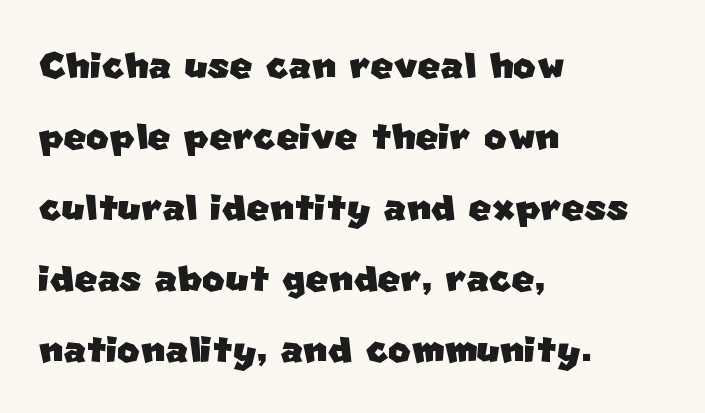
In terms of leading, this rendering sits right in the middle. The passage shown is typed in a proportional face where columns would drift. Reading down the block, your eye returns to a fixed left position each line. Descenders hang freely into open space. Each letter's strokes conclude bluntly, with no projecting serifs. Caption: standard tracking, unaltered.
